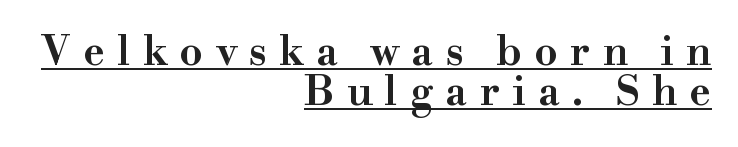
Typeset ragged left — the right edge is the straight one. What decoration does the sample have? An underline. Think of a printed novel: that variable character pitch is what you see here. The type sits square on the baseline with zero lean. Horizontal bands of white between lines are thin slivers.
